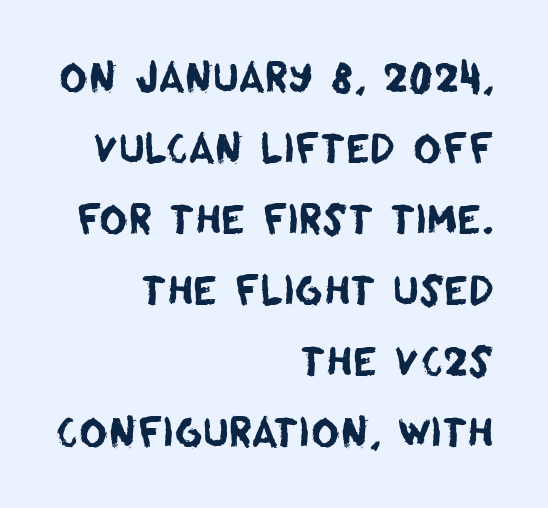
The image shows 39 px sans-serif type; set right-aligned, line spacing 1.82x, normal letter spacing, not underlined; low stroke contrast and a large x-height.
